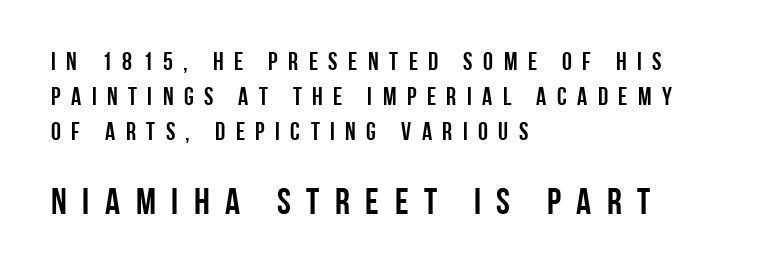
Q: Is the text italic (slanted)? A: No, it is upright.
Q: Is the typeface a serif or a sans-serif typeface? A: Sans-serif.
Q: Is the text underlined? A: No.
Q: How is the paragraph aligned? A: Left-aligned.
Q: Is the spacing between letters normal or unusually wide? A: Unusually wide.
Q: Is the spacing between lines tight, normal or loose? A: Normal.
Q: Which block of text is set in a larger size, the first (top) or the second (bottom)? A: The second (bottom) one.
Q: Width (condensed, normal, or wide)? A: Condensed.
Q: Stroke contrast? A: Low.
Q: x-height? A: Large.
Q: Monospaced? A: No.
